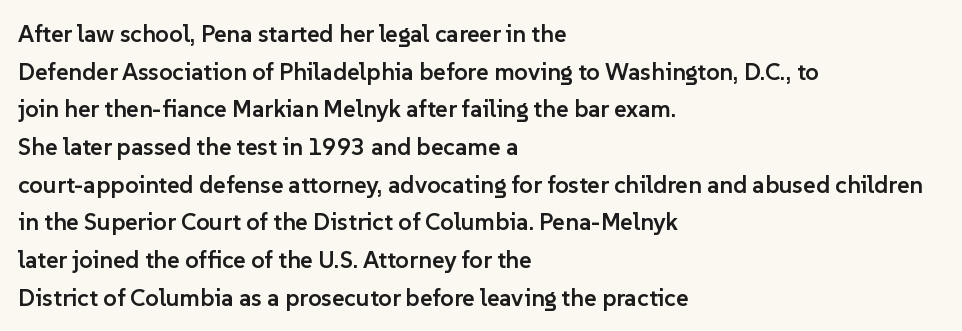
The image shows 24 px text type, upright; set left-aligned, normal line spacing (1.57x), normal letter spacing, not underlined.
